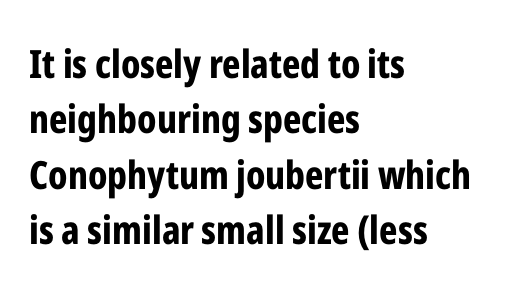
{"serif": "no", "italic": "no", "bold": "yes", "weight": "bold", "width": "condensed", "stroke_contrast": "low", "x_height": "medium", "monospaced": "no", "underline": "no", "align": "left", "line_spacing": "normal", "line_spacing_ratio": 1.42, "letter_spacing": "normal", "letter_spacing_em": 0.0, "glyph_px": 39}
